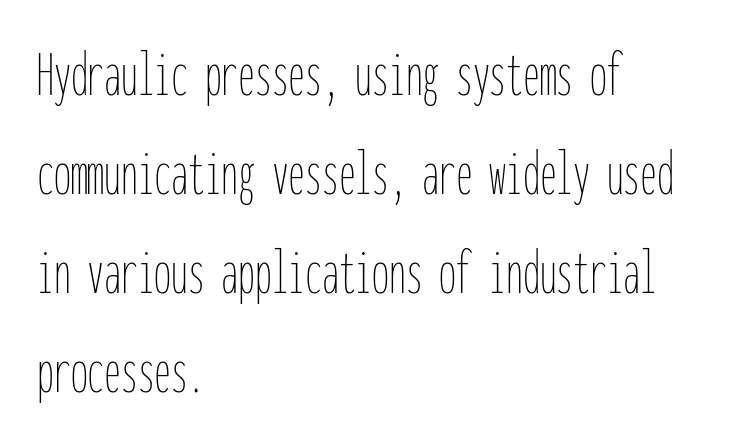
The image shows 67 px thin, condensed type, upright, monospaced; set left-aligned, normal line spacing (1.48x), normal letter spacing, not underlined; low stroke contrast and a medium x-height.
